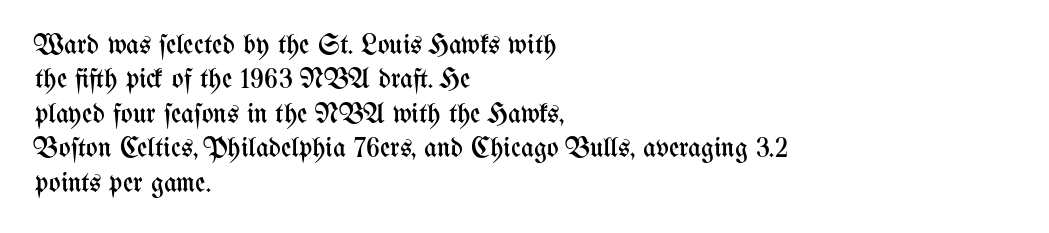
{"italic": "no", "bold": "no", "weight": "regular", "width": "condensed", "stroke_contrast": "medium", "x_height": "medium", "monospaced": "no", "underline": "no", "align": "left", "line_spacing_ratio": 1.23, "letter_spacing": "normal", "letter_spacing_em": 0.0, "glyph_px": 28}
